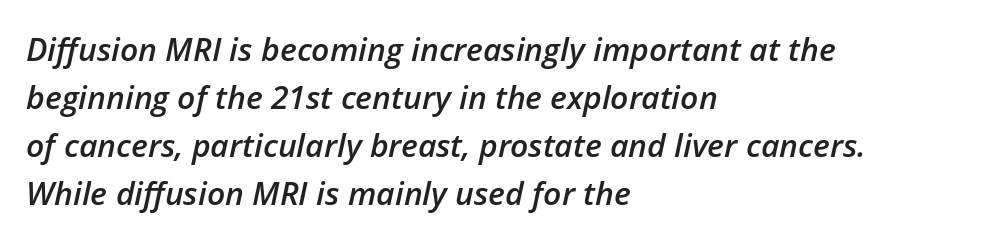
Q: Is the text bold? A: Semi-bold.
Q: Is the text italic (slanted)? A: Yes, it leans right by about 12 degrees.
Q: Is the text underlined? A: No.
Q: How is the paragraph aligned? A: Left-aligned.
Q: Is the spacing between letters normal or unusually wide? A: Normal.
Q: Is the spacing between lines tight, normal or loose? A: Normal.
Q: Width (condensed, normal, or wide)? A: Normal.
Q: Stroke contrast? A: Low.
Q: x-height? A: Medium.
Q: Monospaced? A: No.
